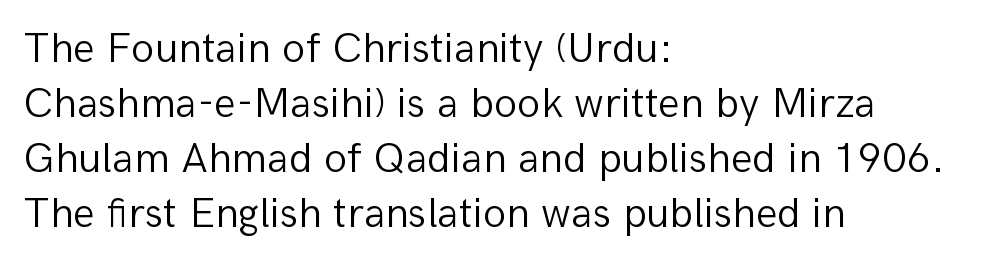
Q: Is the text bold? A: No.
Q: Is the text italic (slanted)? A: No, it is upright.
Q: Is the typeface a serif or a sans-serif typeface? A: Sans-serif.
Q: Is the text underlined? A: No.
Q: How is the paragraph aligned? A: Left-aligned.
Q: Is the spacing between letters normal or unusually wide? A: Normal.
Q: Is the spacing between lines tight, normal or loose? A: Normal.
Q: Width (condensed, normal, or wide)? A: Normal.
Q: Stroke contrast? A: Low.
Q: x-height? A: Medium.
Q: Monospaced? A: No.
